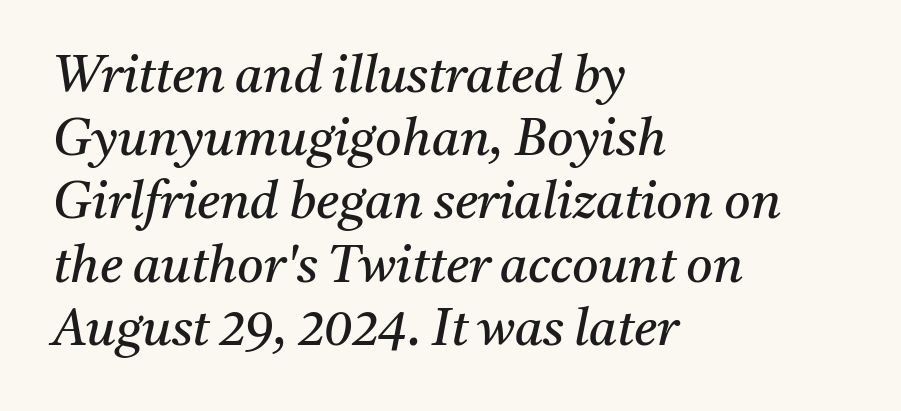
The image shows 51 px regular-weight serif type, italic (leaning right); set left-aligned, line spacing 1.24x, normal letter spacing, not underlined; medium stroke contrast and a medium x-height.
